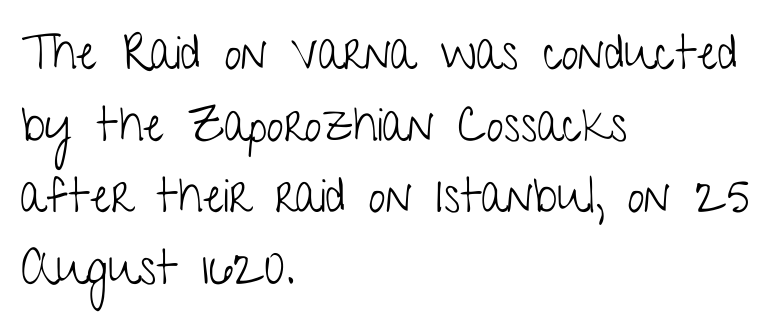
Q: Is the text bold? A: No.
Q: Is the text italic (slanted)? A: No, it is upright.
Q: Is the typeface a serif or a sans-serif typeface? A: Sans-serif.
Q: Is the text underlined? A: No.
Q: How is the paragraph aligned? A: Left-aligned.
Q: Is the spacing between letters normal or unusually wide? A: Normal.
Q: Is the spacing between lines tight, normal or loose? A: Normal.
Q: Width (condensed, normal, or wide)? A: Condensed.
Q: Stroke contrast? A: Low.
Q: x-height? A: Medium.
Q: Monospaced? A: No.
